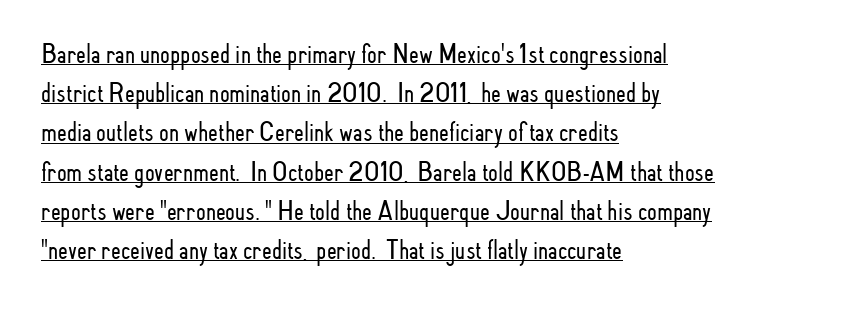
{"serif": "no", "italic": "no", "bold": "no", "weight": "light", "width": "condensed", "stroke_contrast": "low", "x_height": "small", "monospaced": "no", "underline": "yes", "align": "left", "line_spacing": "normal", "line_spacing_ratio": 1.4, "letter_spacing": "normal", "letter_spacing_em": 0.0, "glyph_px": 28}
